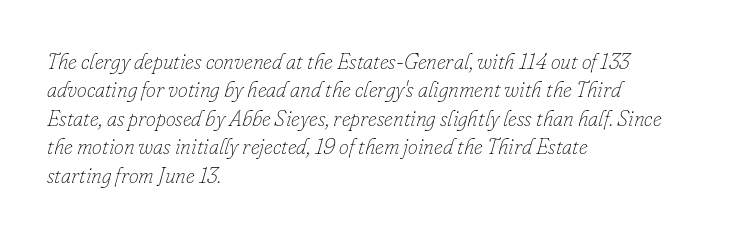
Q: Is the text bold? A: No.
Q: Is the text italic (slanted)? A: Yes, it leans right by about 16 degrees.
Q: Is the text underlined? A: No.
Q: How is the paragraph aligned? A: Left-aligned.
Q: Is the spacing between letters normal or unusually wide? A: Normal.
Q: Is the spacing between lines tight, normal or loose? A: Normal.
